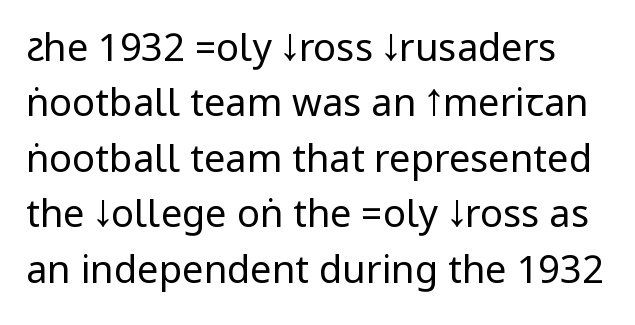
The rows are spaced the way most documents space them. A typesetter would mark this as roman, not italic. The strip under each line holds only bare page. The rendering shows plain stroke endings on the letterforms — a sans-serif design. A light-to-regular cut is what we see here. This rendering leaves character spacing at its baseline value.
